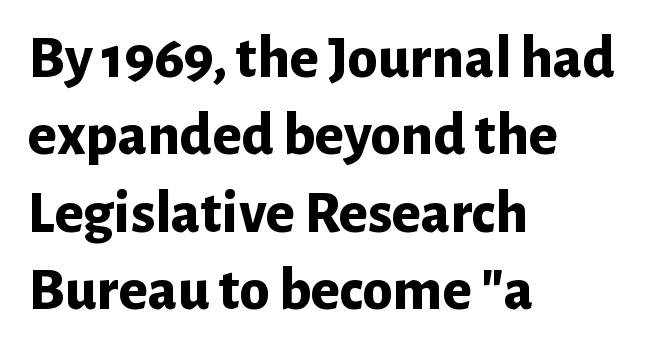
The image shows 61 px bold sans-serif type, upright; set left-aligned, normal line spacing (1.27x), normal letter spacing, not underlined; low stroke contrast and a medium x-height.
